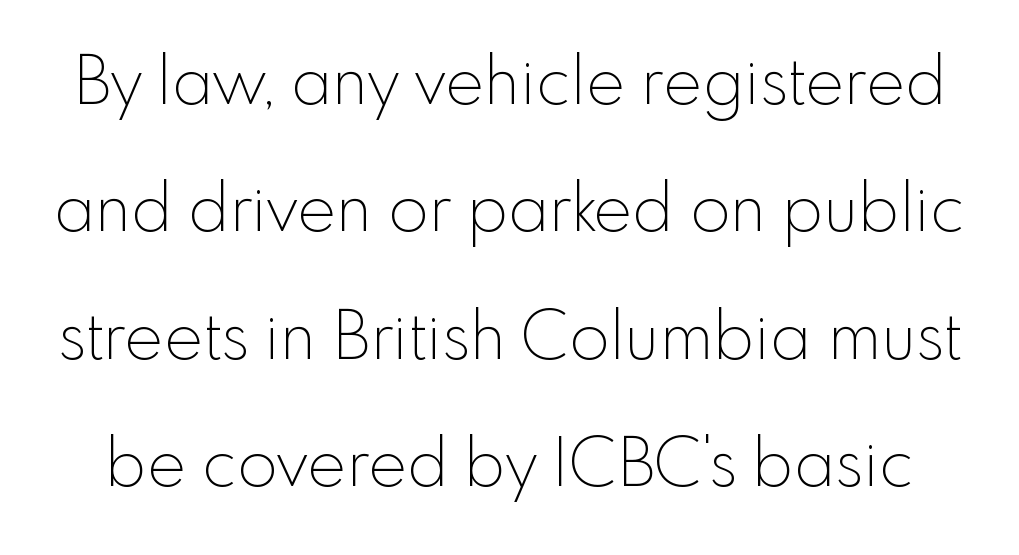
{"serif": "no", "italic": "no", "bold": "no", "weight": "thin", "width": "normal", "x_height": "small", "monospaced": "no", "underline": "no", "line_spacing": "loose", "line_spacing_ratio": 1.93, "letter_spacing": "normal", "letter_spacing_em": 0.0, "glyph_px": 66}
